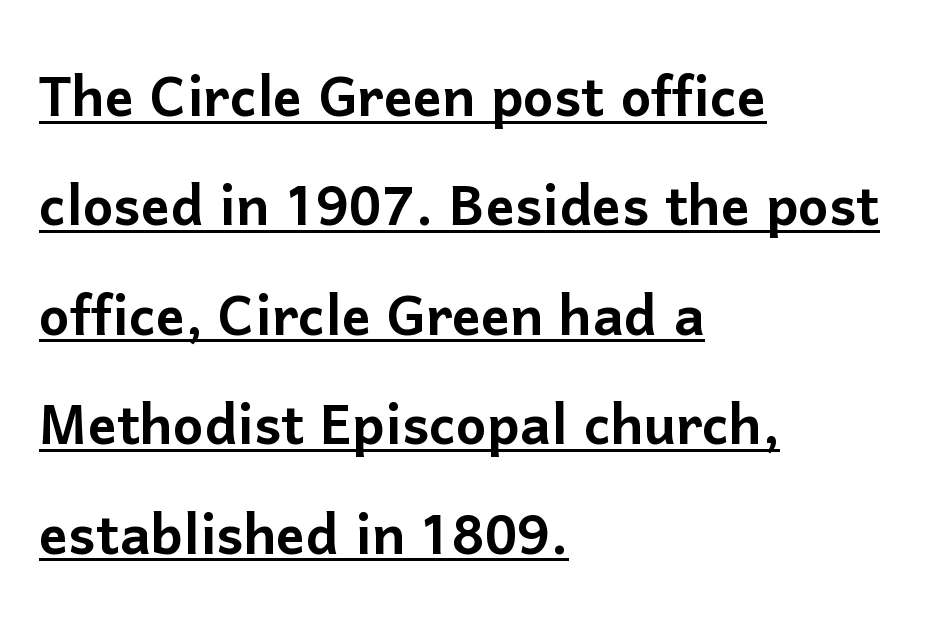
The letters advance in unequal steps, a hallmark of proportional type. Nope, no serifs anywhere on these letters. Normally led — the rows are evenly, conventionally spaced. Horizontally, the lines are justified to the leading edge only.
